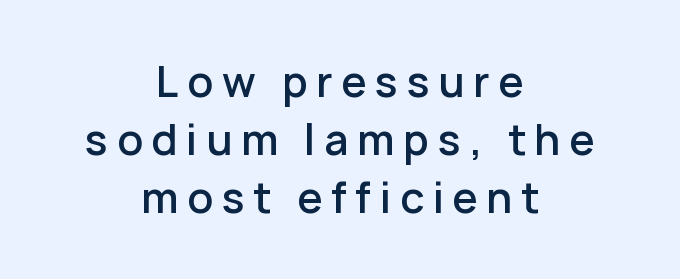
The image shows 41 px semibold sans-serif type, upright; set centered, normal line spacing (1.41x), unusually wide letter spacing (+0.21 em), not underlined; low stroke contrast and a medium x-height.
